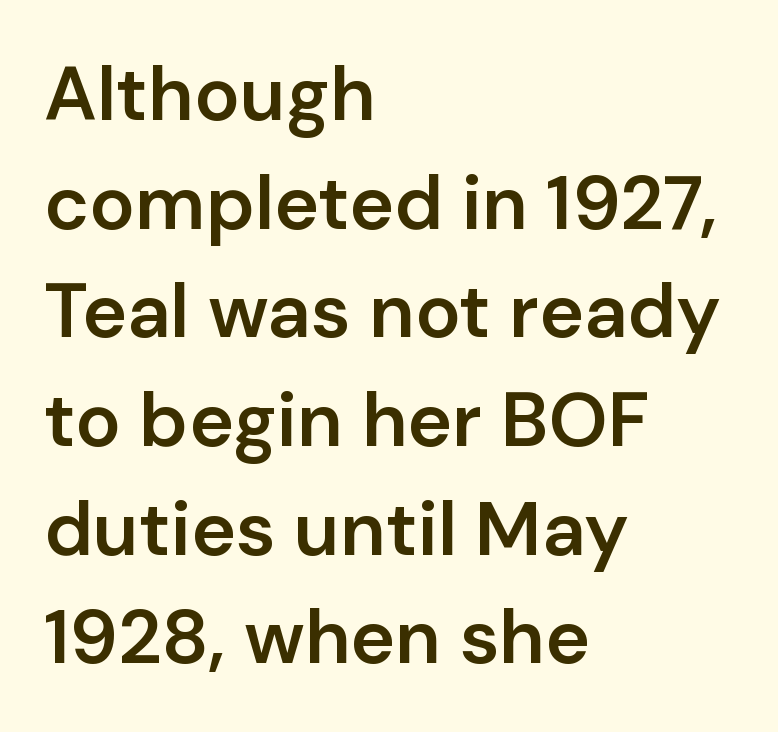
The image shows 76 px semibold sans-serif type, upright; set left-aligned, normal line spacing (1.43x), normal letter spacing, not underlined; low stroke contrast and a medium x-height.
